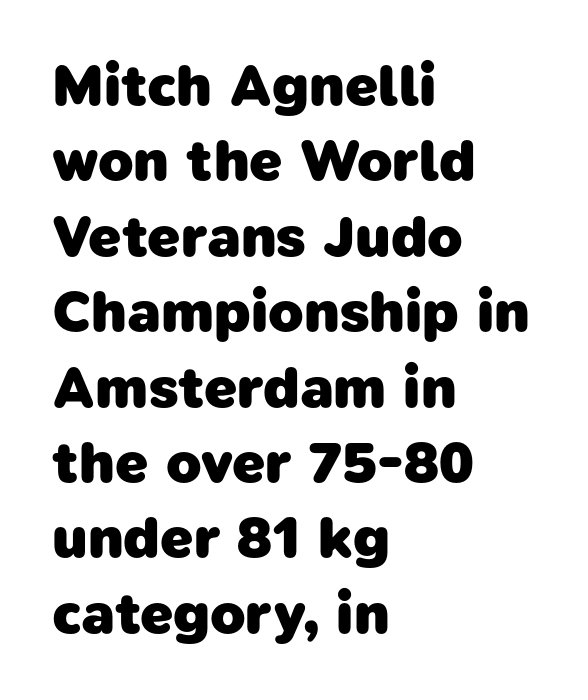
{"serif": "no", "bold": "yes", "weight": "heavy", "width": "normal", "stroke_contrast": "low", "x_height": "medium", "monospaced": "no", "underline": "no", "align": "left", "line_spacing": "normal", "line_spacing_ratio": 1.3, "letter_spacing": "normal", "letter_spacing_em": 0.0, "glyph_px": 58}
